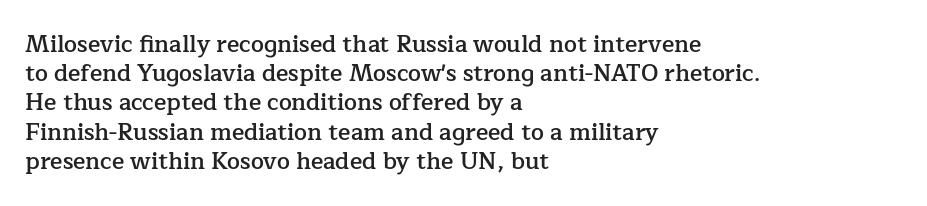
Q: Is the text bold? A: Semi-bold.
Q: Is the text italic (slanted)? A: No, it is upright.
Q: Is the text underlined? A: No.
Q: How is the paragraph aligned? A: Left-aligned.
Q: Is the spacing between letters normal or unusually wide? A: Normal.
Q: Is the spacing between lines tight, normal or loose? A: Normal.
